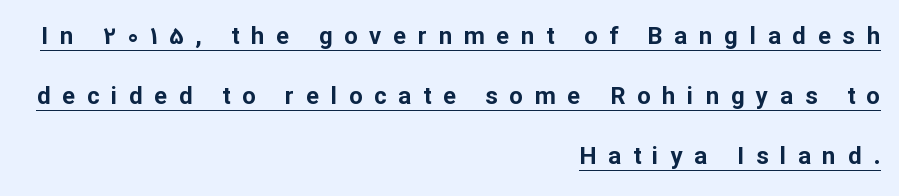
Q: Is the text bold? A: Yes.
Q: Is the text italic (slanted)? A: No, it is upright.
Q: Is the text underlined? A: Yes.
Q: How is the paragraph aligned? A: Right-aligned.
Q: Is the spacing between letters normal or unusually wide? A: Unusually wide.
Q: Is the spacing between lines tight, normal or loose? A: Loose.
